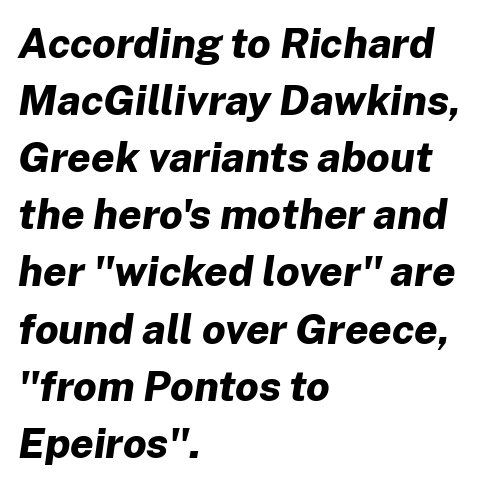
Look at the tracking — it's just the regular setting, nothing added. Beneath every word, the page is bare. The characters look thick and weighty, a clear bold. Is the type slanted? Yes — the strokes lean at a clear angle. You could not count columns in this text — the font is proportionally spaced.
